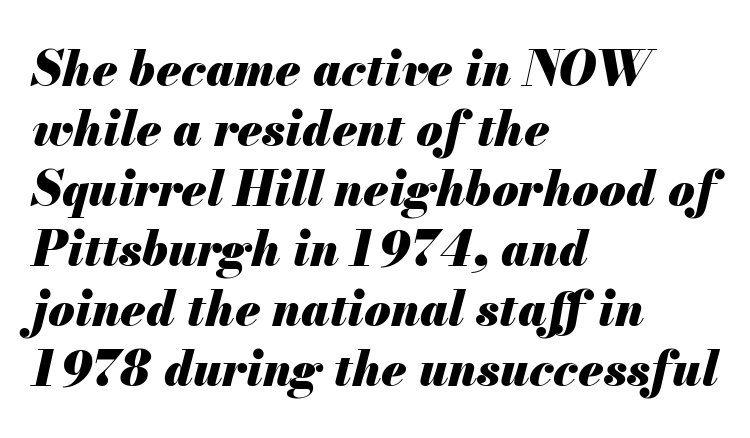
The image shows 48 px heavy type, italic (leaning right); set left-aligned, normal line spacing (1.25x), normal letter spacing, not underlined; medium stroke contrast and a small x-height.
